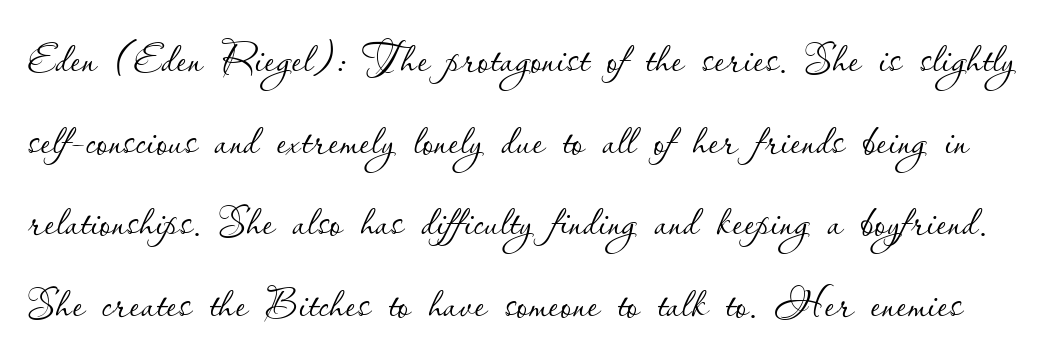
Q: Is the text bold? A: No.
Q: Is the text italic (slanted)? A: Yes.
Q: Is the text underlined? A: No.
Q: Is the spacing between letters normal or unusually wide? A: Normal.
Q: Is the spacing between lines tight, normal or loose? A: Normal.
Q: Width (condensed, normal, or wide)? A: Normal.
Q: Stroke contrast? A: Low.
Q: x-height? A: Small.
Q: Monospaced? A: No.
